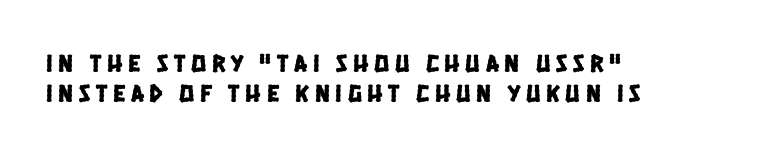
Q: Is the text underlined? A: No.
Q: How is the paragraph aligned? A: Left-aligned.
Q: Is the spacing between letters normal or unusually wide? A: Unusually wide.
